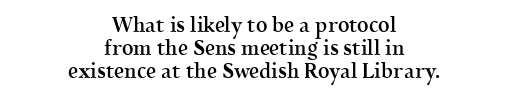
The image shows 20 px text type, upright; set centered, tight line spacing (1.14x), normal letter spacing, not underlined.
